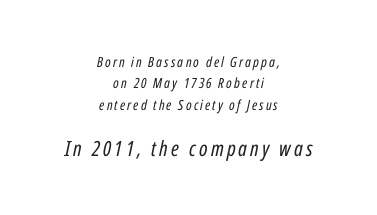
Q: Is the text bold? A: No.
Q: Is the text italic (slanted)? A: Yes, it leans right by about 12 degrees.
Q: Is the text underlined? A: No.
Q: How is the paragraph aligned? A: Centered.
Q: Is the spacing between lines tight, normal or loose? A: Normal.
Q: Which block of text is set in a larger size, the first (top) or the second (bottom)? A: The second (bottom) one.
